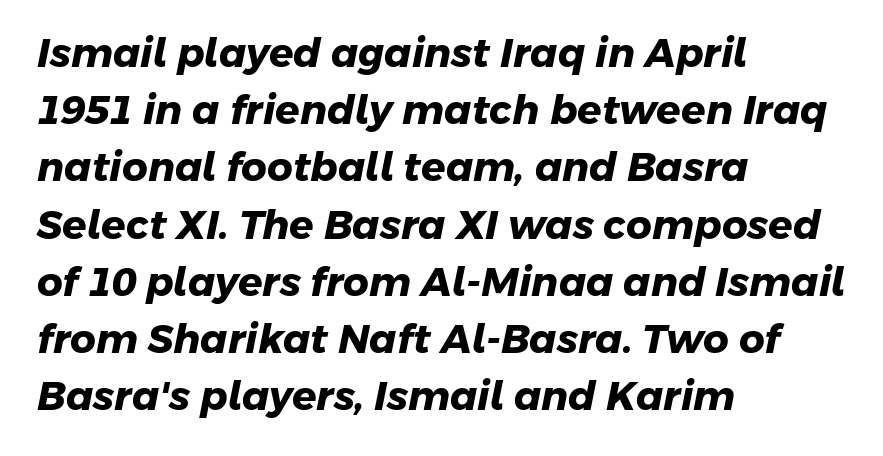
{"serif": "no", "bold": "yes", "weight": "heavy", "width": "normal", "stroke_contrast": "low", "x_height": "medium", "monospaced": "no", "underline": "no", "align": "left", "line_spacing": "normal", "line_spacing_ratio": 1.43, "letter_spacing": "normal", "letter_spacing_em": 0.0, "glyph_px": 40}
